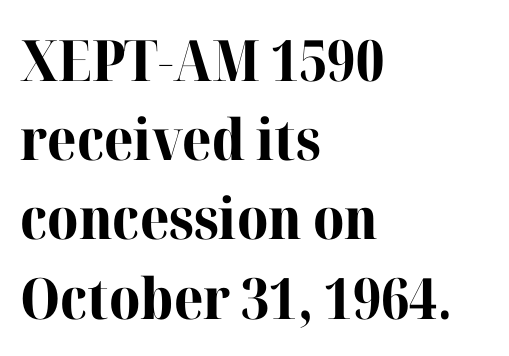
Think of a printed novel: that variable character pitch is what you see here. Caption: bold face, heavy strokes. The typeface chosen for these lines features serifs. Characters remain perfectly vertical along every line. Compared with a centered layout, this one pins lines to the left instead.
